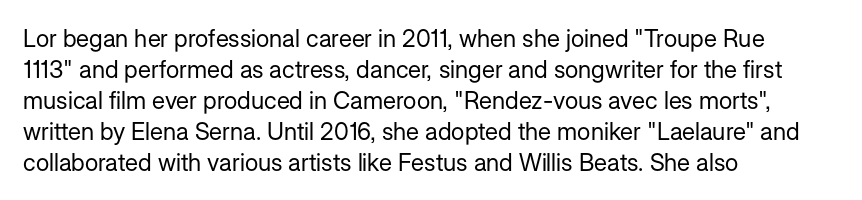
{"italic": "no", "bold": "no", "underline": "no", "align": "left", "line_spacing": "normal", "line_spacing_ratio": 1.29, "letter_spacing": "normal", "letter_spacing_em": 0.0, "glyph_px": 24}
